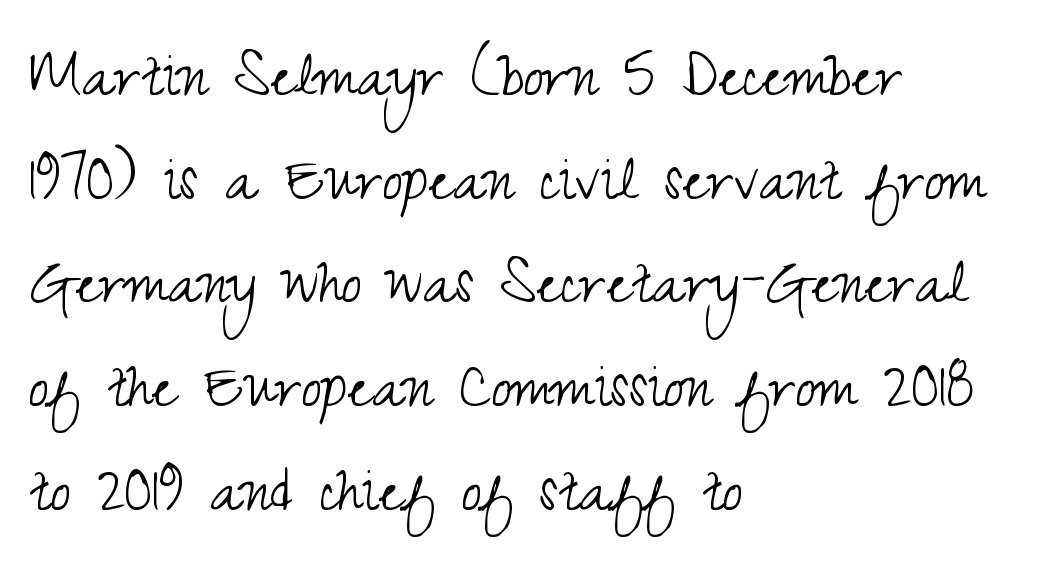
The image shows 72 px light, condensed sans-serif type, upright; set left-aligned, normal line spacing (1.44x), normal letter spacing, not underlined; medium stroke contrast and a small x-height.
